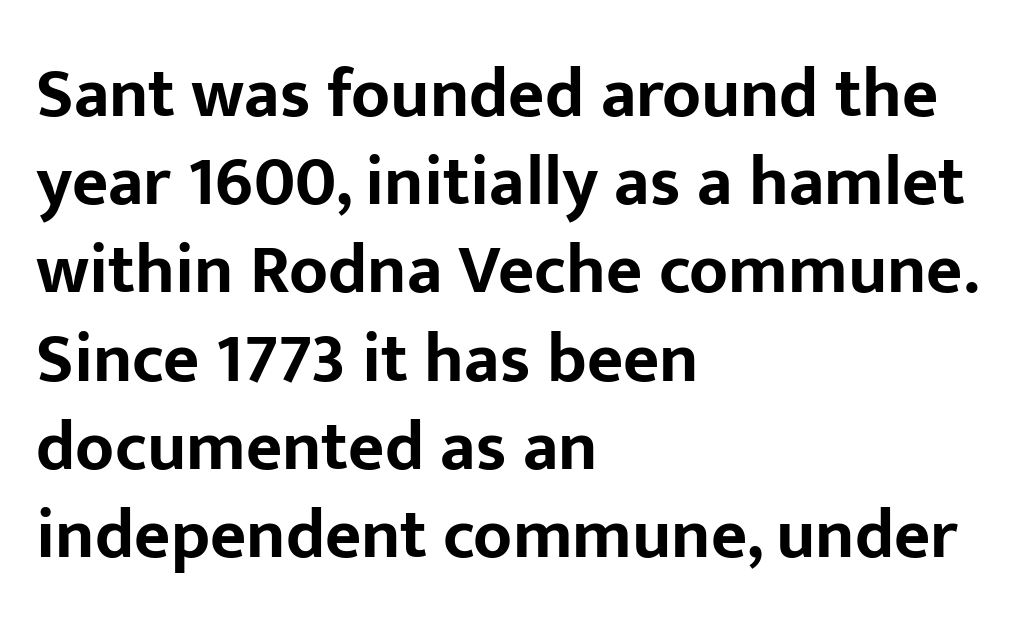
{"serif": "no", "italic": "no", "bold": "yes", "weight": "bold", "width": "normal", "stroke_contrast": "low", "x_height": "medium", "monospaced": "no", "underline": "no", "align": "left", "line_spacing": "normal", "line_spacing_ratio": 1.26, "letter_spacing": "normal", "letter_spacing_em": 0.0, "glyph_px": 70}
